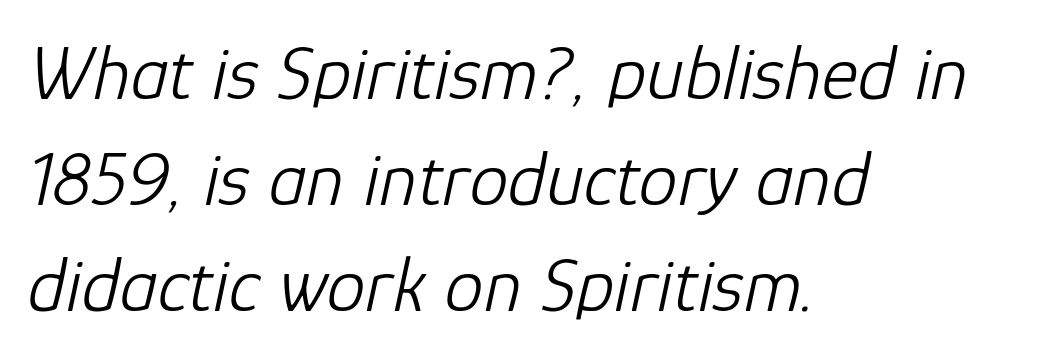
Q: Is the text bold? A: No.
Q: Is the text italic (slanted)? A: Yes, it leans right by about 12 degrees.
Q: Is the text underlined? A: No.
Q: How is the paragraph aligned? A: Left-aligned.
Q: Is the spacing between letters normal or unusually wide? A: Normal.
Q: Is the spacing between lines tight, normal or loose? A: Normal.
Q: Width (condensed, normal, or wide)? A: Normal.
Q: Stroke contrast? A: Low.
Q: x-height? A: Medium.
Q: Monospaced? A: No.
